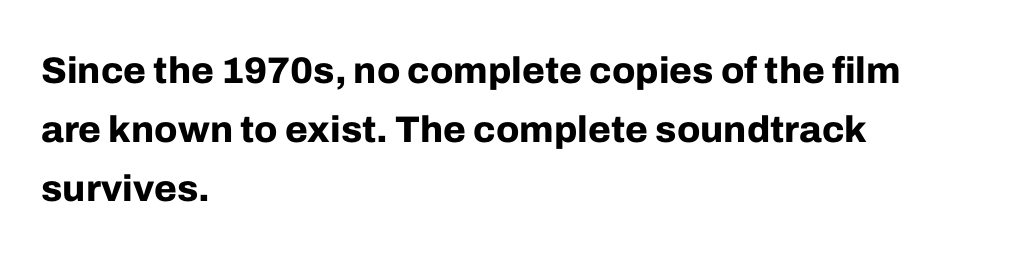
The image shows 37 px bold sans-serif type, upright; set left-aligned, normal line spacing (1.6x), normal letter spacing, not underlined; low stroke contrast and a medium x-height.
